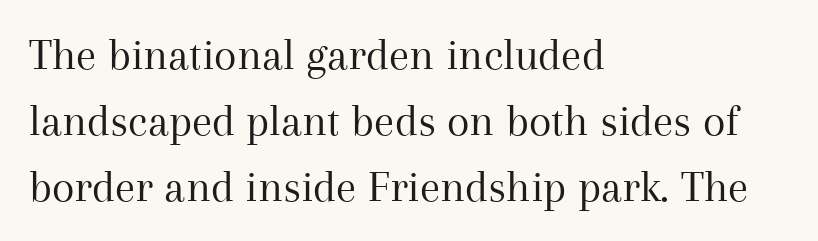
The image shows 46 px regular-weight serif type, upright; set left-aligned, normal line spacing (1.43x), normal letter spacing, not underlined; medium stroke contrast and a medium x-height.
